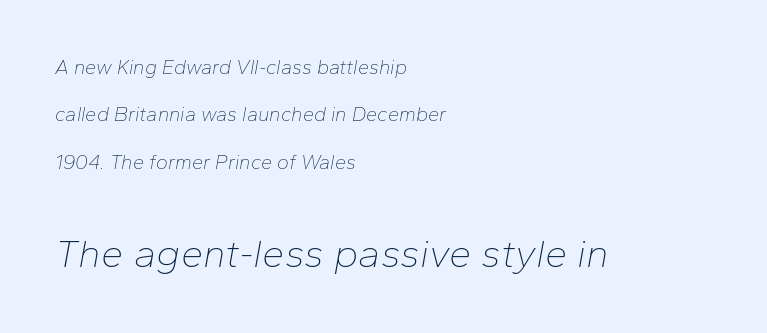
The letters sit at their default tracking, neither squeezed nor spread. Designer's note — italics engaged. Typesetter's note — lower block bumped up in size, upper block left smaller. Unmarked baselines from the first word to the last. The designer dialed line spacing up above the default.
